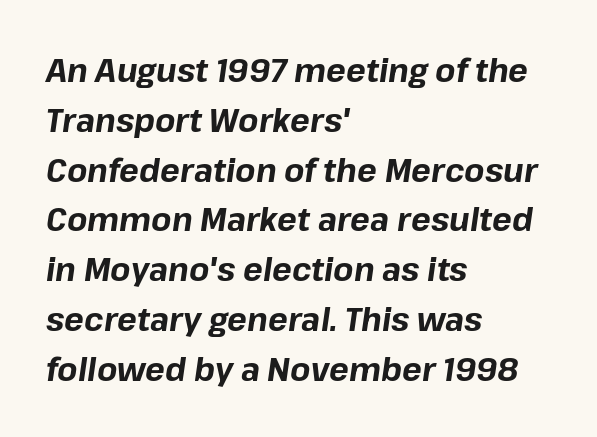
The image shows 33 px bold type, italic (leaning right); set left-aligned, normal line spacing (1.51x), normal letter spacing, not underlined; low stroke contrast and a medium x-height.
